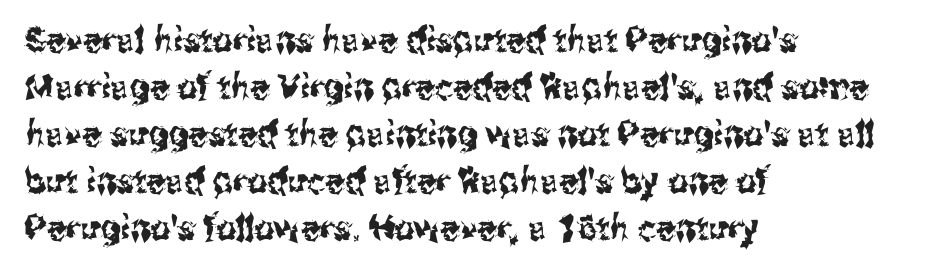
{"serif": "no", "italic": "no", "width": "condensed", "stroke_contrast": "medium", "x_height": "medium", "monospaced": "no", "underline": "no", "align": "left", "line_spacing": "normal", "line_spacing_ratio": 1.34, "letter_spacing": "normal", "letter_spacing_em": 0.0, "glyph_px": 35}
